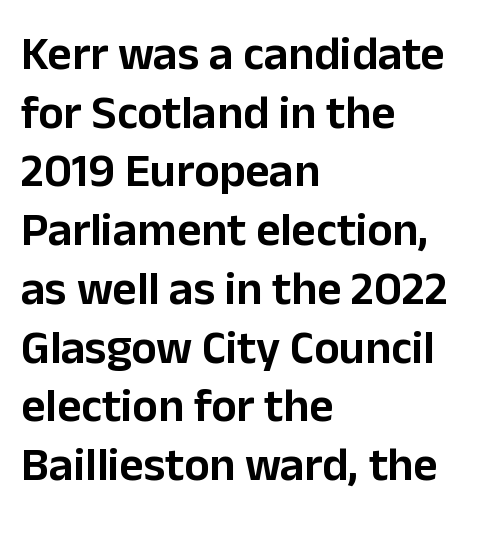
Q: Is the text italic (slanted)? A: No, it is upright.
Q: Is the typeface a serif or a sans-serif typeface? A: Sans-serif.
Q: Is the text underlined? A: No.
Q: How is the paragraph aligned? A: Left-aligned.
Q: Is the spacing between letters normal or unusually wide? A: Normal.
Q: Is the spacing between lines tight, normal or loose? A: Normal.
Q: Width (condensed, normal, or wide)? A: Normal.
Q: Stroke contrast? A: Low.
Q: x-height? A: Medium.
Q: Monospaced? A: No.
